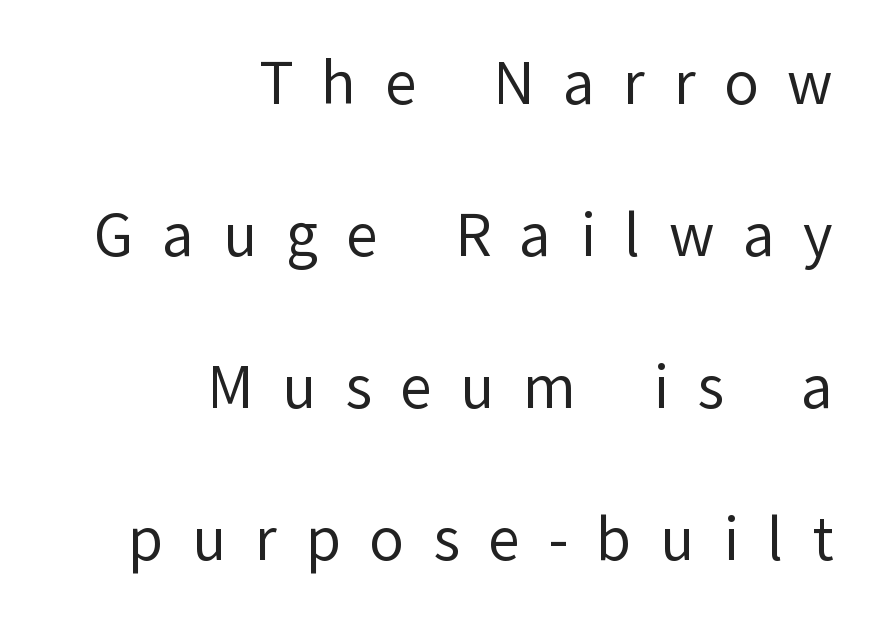
{"serif": "no", "italic": "no", "bold": "no", "weight": "regular", "width": "normal", "stroke_contrast": "low", "x_height": "medium", "monospaced": "no", "underline": "no", "align": "right", "line_spacing": "loose", "line_spacing_ratio": 2.45, "letter_spacing": "wide", "letter_spacing_em": 0.46, "glyph_px": 62}
